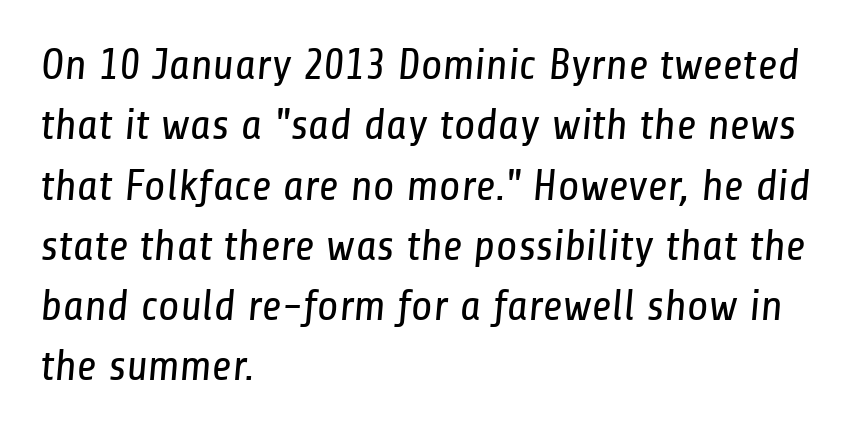
Q: Is the text bold? A: No.
Q: Is the typeface a serif or a sans-serif typeface? A: Sans-serif.
Q: Is the text underlined? A: No.
Q: How is the paragraph aligned? A: Left-aligned.
Q: Is the spacing between letters normal or unusually wide? A: Normal.
Q: Is the spacing between lines tight, normal or loose? A: Normal.
Q: Width (condensed, normal, or wide)? A: Condensed.
Q: Stroke contrast? A: Low.
Q: x-height? A: Medium.
Q: Monospaced? A: No.
